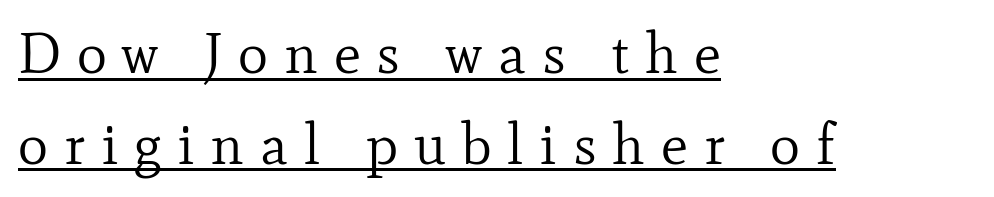
This block has exactly the height ordinary leading produces. These lines are rendered in a variable-pitch font. Examine the stroke ends and you'll spot serifs. Honestly, the underline is the first thing you notice here. The typesetting does not lean heavy: it is not bold.
